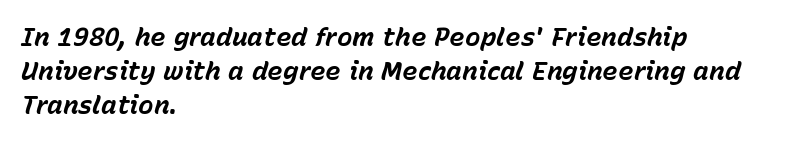
The vertical gap from one line to the next is medium. Reading down the block, your eye returns to a fixed left position each line. Look at the tracking — it's just the regular setting, nothing added. Style check: oblique. Typographic density is high because the face is bold. The gap between lines stays unmarked.
